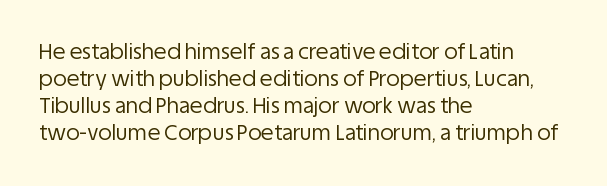
The passage shown is not underscored anywhere. Summary of vertical rhythm: regular, with standard interline spacing. The rag falls on the right side of this text block. Notice how the stems are strictly vertical — no italics here. Vertical stems look standard width or narrower in stroke.
